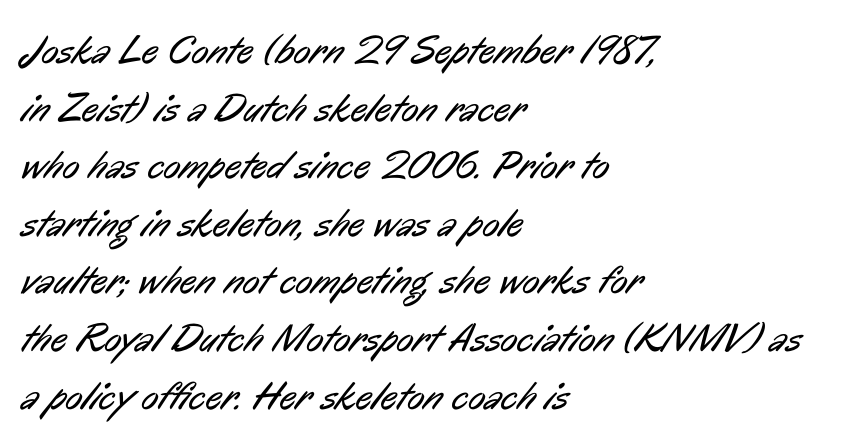
The image shows 40 px regular-weight, condensed sans-serif type; set left-aligned, normal line spacing (1.44x), normal letter spacing, not underlined; low stroke contrast and a medium x-height.
